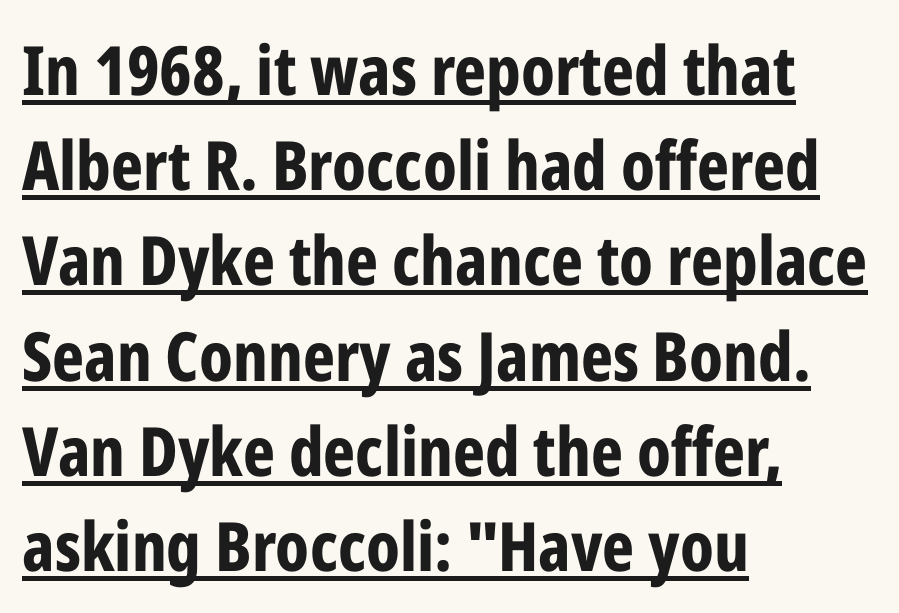
Beneath each row of characters lies a ruled line. Honestly, the row spacing looks completely unremarkable. Layout note: lines flush left. Plenty of ink on the page — the face is bold. The face used here is proportionally spaced, like ordinary book or web type. You can tell from the bare stems that sans-serif type was used.
